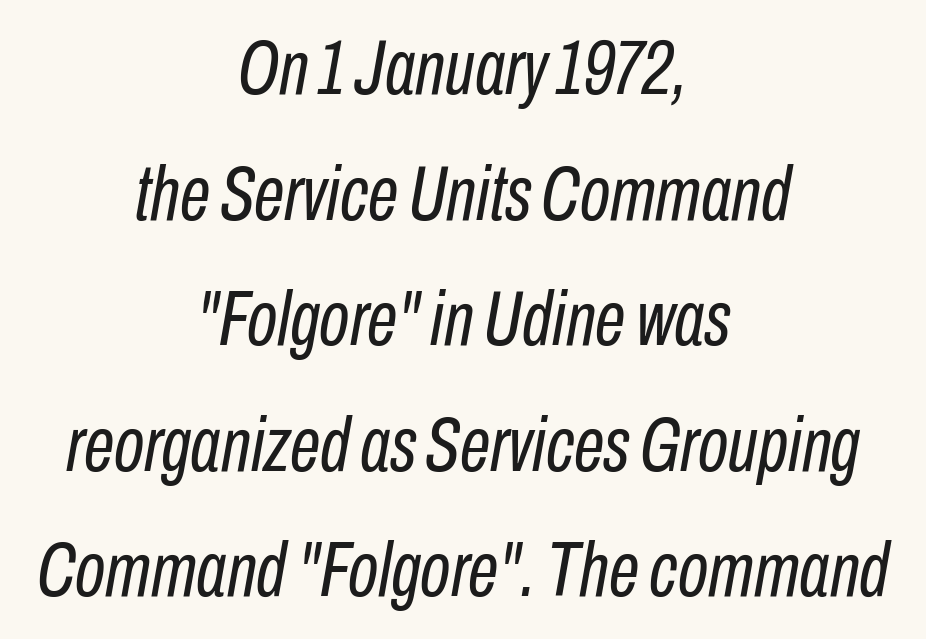
The image shows 78 px regular-weight, condensed type, italic (leaning right); set centered, normal line spacing (1.61x), normal letter spacing, not underlined; low stroke contrast and a medium x-height.
